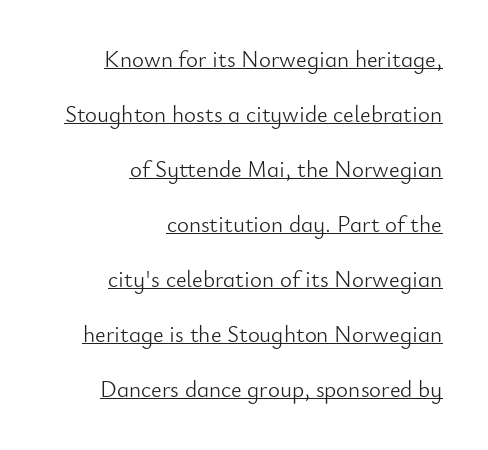
Does extra space separate the letters? No, they use regular spacing. What decoration does the sample have? An underline. Compared with a flush-left layout, this one pins lines to the opposite, right side. The letterforms sit at book weight or below. Posture: vertical. Successive baselines arrive slowly, with a big drop between each.
